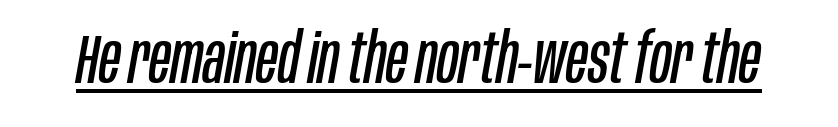
The image shows 70 px regular-weight, condensed type, italic (leaning right); set normal letter spacing, underlined; low stroke contrast and a large x-height.
